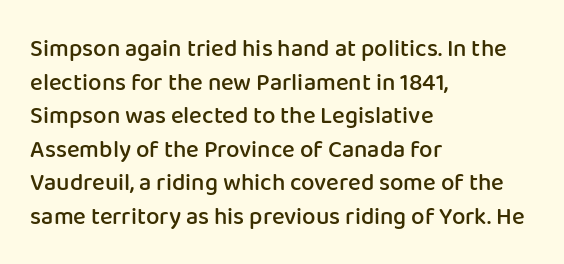
Tall strokes in this sample are plumb rather than angled. Honestly, the letter spacing is just normal — you wouldn't notice it. The foot of each line stays bare and open. The passage shown is semibold, sitting just below true bold. The space between consecutive lines is moderate.
